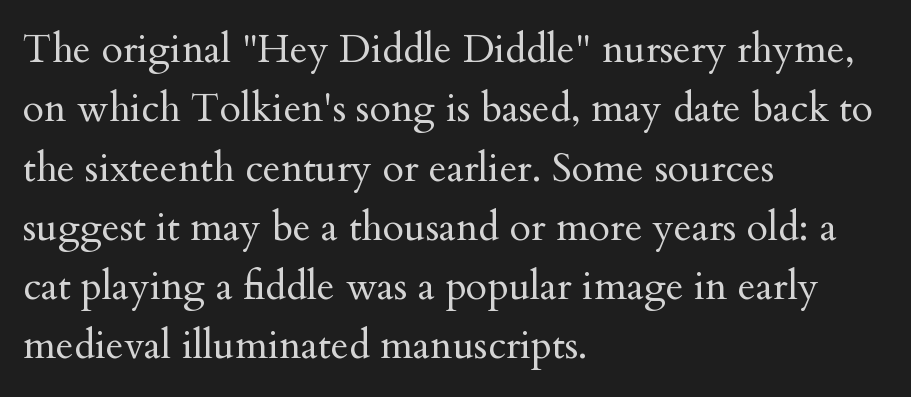
Q: Is the text bold? A: No.
Q: Is the text italic (slanted)? A: No, it is upright.
Q: Is the typeface a serif or a sans-serif typeface? A: Serif.
Q: Is the text underlined? A: No.
Q: How is the paragraph aligned? A: Left-aligned.
Q: Is the spacing between letters normal or unusually wide? A: Normal.
Q: Is the spacing between lines tight, normal or loose? A: Normal.
Q: Width (condensed, normal, or wide)? A: Normal.
Q: Stroke contrast? A: Medium.
Q: x-height? A: Small.
Q: Monospaced? A: No.
